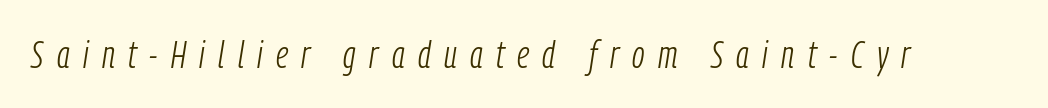
{"italic": "yes", "lean": "right", "slant_degrees": 9, "bold": "no", "weight": "light", "width": "condensed", "stroke_contrast": "low", "x_height": "medium", "monospaced": "no", "underline": "no", "letter_spacing": "wide", "letter_spacing_em": 0.35, "glyph_px": 38}
